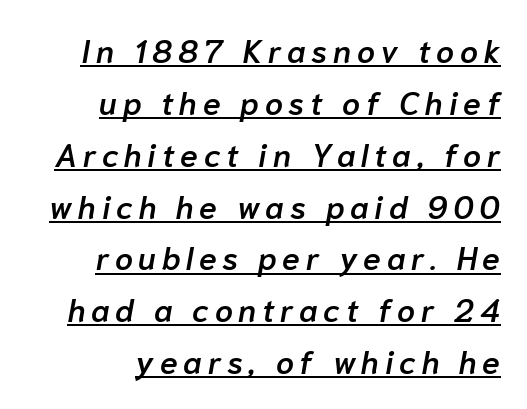
{"italic": "yes", "lean": "right", "slant_degrees": 10, "bold": "semi", "weight": "semibold", "width": "normal", "stroke_contrast": "low", "x_height": "medium", "monospaced": "no", "underline": "yes", "align": "right", "line_spacing": "normal", "line_spacing_ratio": 1.62, "glyph_px": 32}
